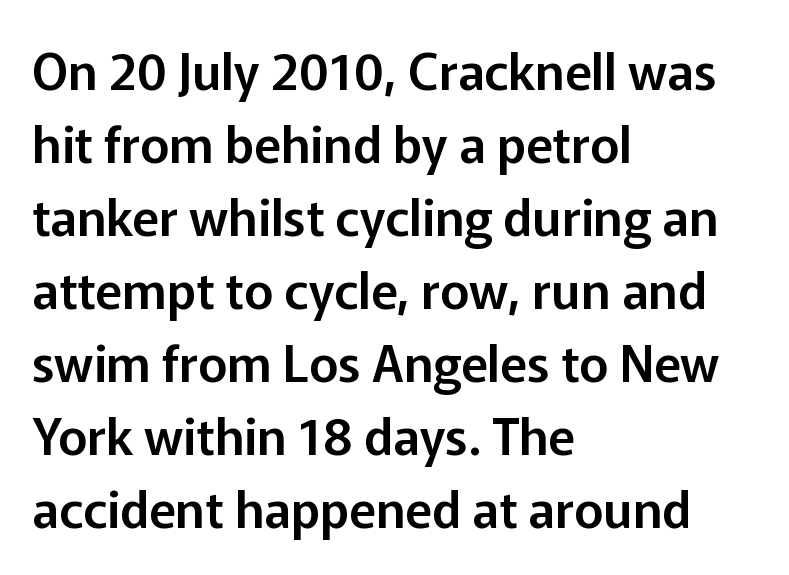
The image shows 50 px sans-serif type, upright; set left-aligned, normal line spacing (1.46x), normal letter spacing, not underlined; low stroke contrast and a medium x-height.
